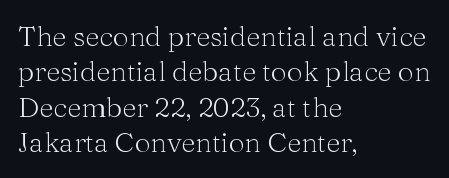
The characters are drawn with everyday or finer stroke widths. Spacing verdict: proportional, widths tailored to each character. Tall strokes in this sample are plumb rather than angled. The glyphs in this specimen are seriffed. The lines are quadded left.
